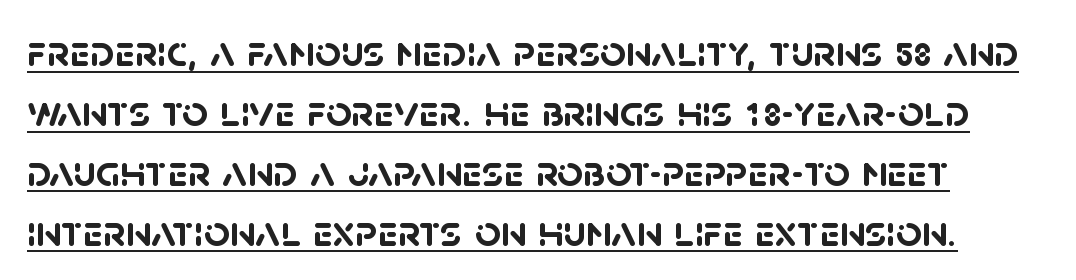
{"serif": "no", "bold": "yes", "weight": "semibold", "width": "normal", "stroke_contrast": "low", "x_height": "large", "monospaced": "no", "underline": "yes", "line_spacing": "normal", "line_spacing_ratio": 1.33, "letter_spacing": "normal", "letter_spacing_em": 0.0, "glyph_px": 45}
